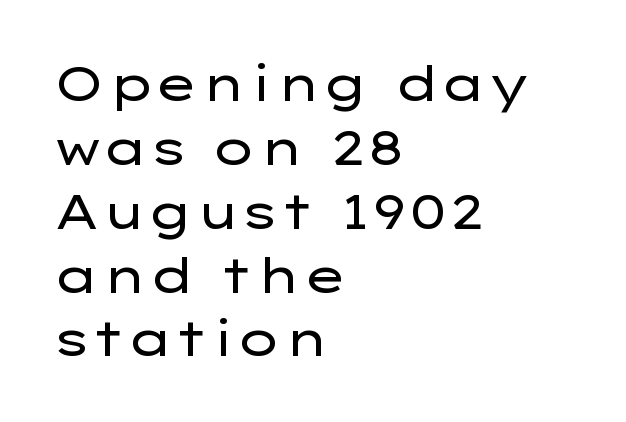
Italic? Not at all — the glyphs are vertical. Letters rest on an invisible, unmarked baseline. Does the type have serifs? No, each stem ends abruptly. Where is the straight margin? On the left.
